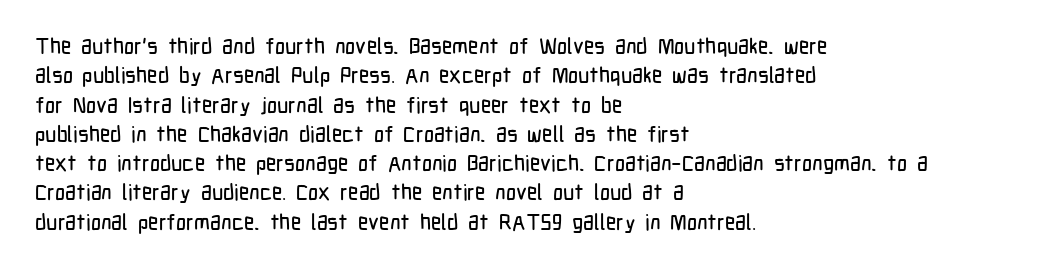
Glyph-to-glyph distance matches everyday printed text. If you drew a ruler down the left edge, every line would touch it. The letters stand upright; this is a roman face. No word sits above an underline. The line-height multiplier appears to be the usual default.
